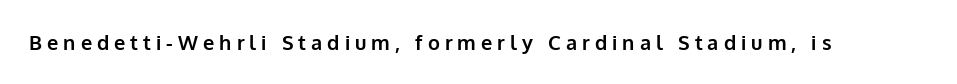
The space beneath each line is pristine and unruled. The passage shown has open, widely tracked lettering throughout. A full-strength bold gives these letters their thick strokes. No italicization has been applied; the sample stays upright.
